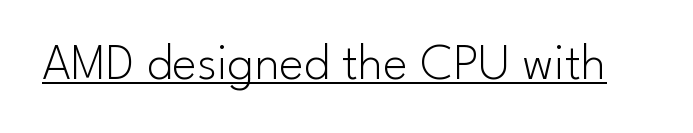
Q: Is the text bold? A: No.
Q: Is the text italic (slanted)? A: No, it is upright.
Q: Is the typeface a serif or a sans-serif typeface? A: Sans-serif.
Q: Is the text underlined? A: Yes.
Q: Is the spacing between letters normal or unusually wide? A: Normal.
Q: Width (condensed, normal, or wide)? A: Normal.
Q: Stroke contrast? A: Low.
Q: x-height? A: Small.
Q: Monospaced? A: No.
